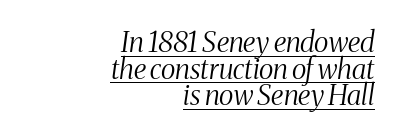
The image shows 28 px light, condensed serif type, italic (leaning right); set right-aligned, tight line spacing (0.95x), normal letter spacing, underlined; medium stroke contrast and a medium x-height.
